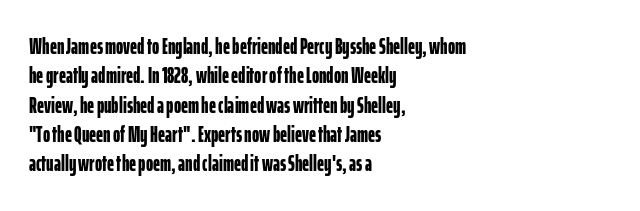
Every character sits straight up, as roman type does. Visually the block forms a straight wall on the left and a jagged coastline on the right. I'd describe the lettering as bold — thick and assertive. Unmarked baselines from the first word to the last.
